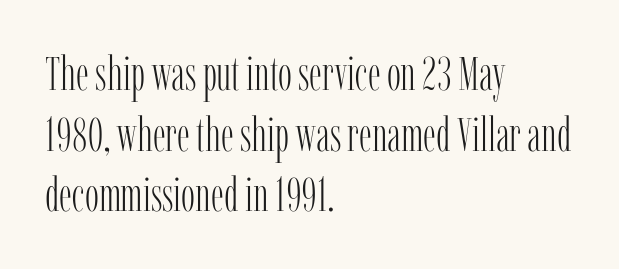
The foot of each line stays bare and open. This sample has the flowing, uneven cadence of proportional lettering. The typography opts for an upright posture over an oblique one. Small tapered or slab feet sit at the stroke ends, so this counts as serif.
